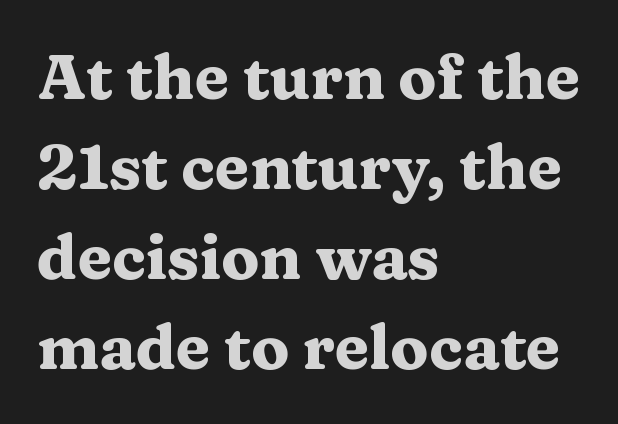
Q: Is the text bold? A: Yes.
Q: Is the text italic (slanted)? A: No, it is upright.
Q: Is the typeface a serif or a sans-serif typeface? A: Serif.
Q: Is the text underlined? A: No.
Q: How is the paragraph aligned? A: Left-aligned.
Q: Is the spacing between letters normal or unusually wide? A: Normal.
Q: Is the spacing between lines tight, normal or loose? A: Normal.
Q: Width (condensed, normal, or wide)? A: Wide.
Q: Stroke contrast? A: Medium.
Q: x-height? A: Medium.
Q: Monospaced? A: No.
